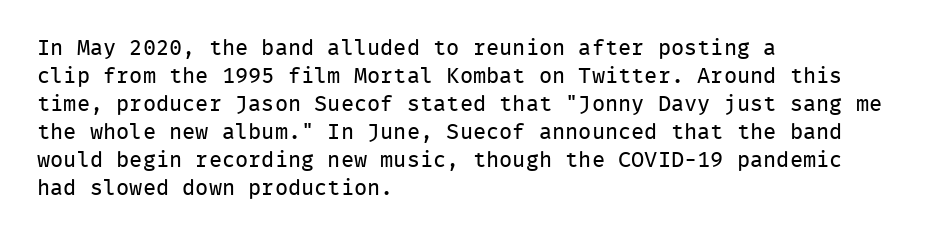
Q: Is the text bold? A: No.
Q: Is the text italic (slanted)? A: No, it is upright.
Q: Is the text underlined? A: No.
Q: How is the paragraph aligned? A: Left-aligned.
Q: Is the spacing between letters normal or unusually wide? A: Normal.
Q: Is the spacing between lines tight, normal or loose? A: Normal.
